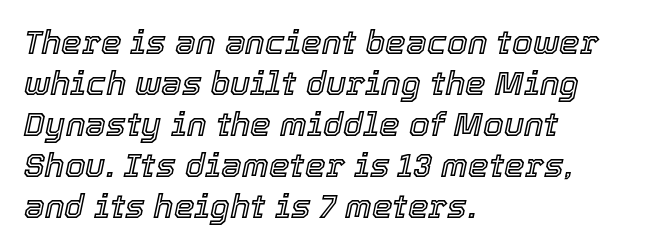
{"italic": "yes", "lean": "right", "slant_degrees": 12, "width": "normal", "x_height": "medium", "monospaced": "no", "underline": "no", "align": "left", "line_spacing_ratio": 1.24, "letter_spacing": "normal", "letter_spacing_em": 0.0, "glyph_px": 33}
